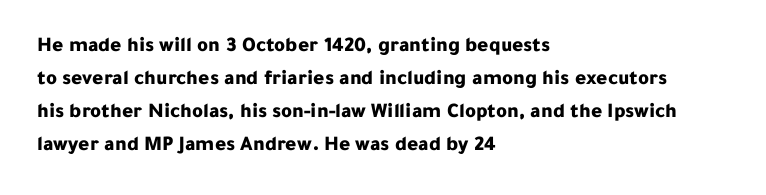
The image shows 21 px bold type, upright; set left-aligned, normal line spacing (1.57x), normal letter spacing, not underlined.
